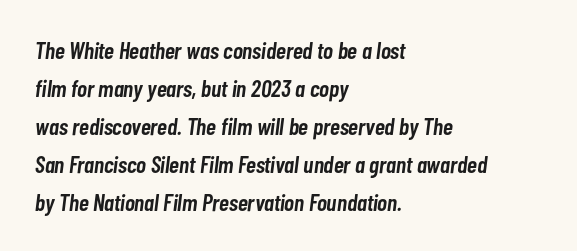
Q: Is the text bold? A: Semi-bold.
Q: Is the text italic (slanted)? A: Yes, it leans right by about 7 degrees.
Q: Is the text underlined? A: No.
Q: How is the paragraph aligned? A: Left-aligned.
Q: Is the spacing between letters normal or unusually wide? A: Normal.
Q: Is the spacing between lines tight, normal or loose? A: Normal.
